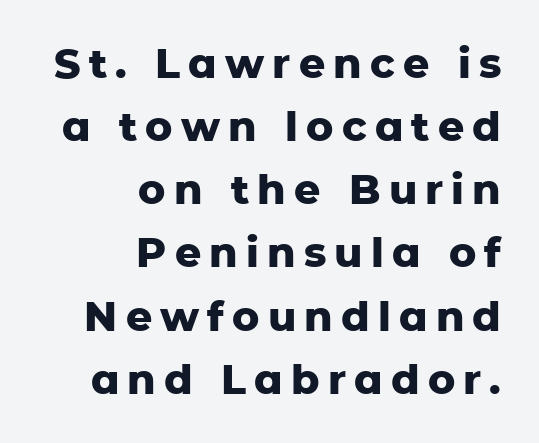
{"serif": "no", "italic": "no", "bold": "yes", "weight": "heavy", "width": "normal", "stroke_contrast": "low", "x_height": "medium", "monospaced": "no", "underline": "no", "align": "right", "line_spacing": "normal", "line_spacing_ratio": 1.54, "letter_spacing": "wide", "letter_spacing_em": 0.2, "glyph_px": 41}
